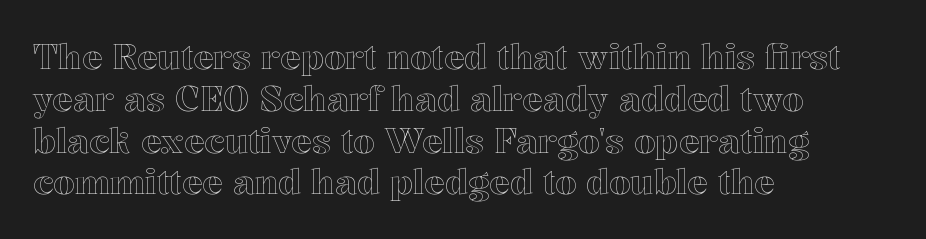
{"italic": "no", "width": "normal", "x_height": "medium", "monospaced": "no", "underline": "no", "align": "left", "line_spacing_ratio": 1.23, "letter_spacing": "normal", "letter_spacing_em": 0.0, "glyph_px": 34}
